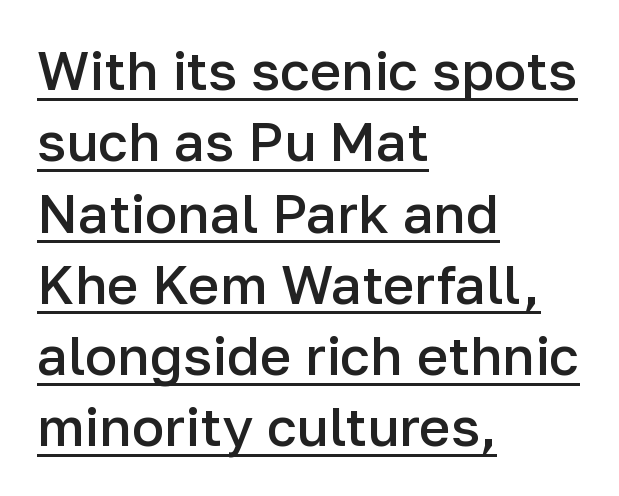
The image shows 54 px semibold sans-serif type, upright; set left-aligned, normal line spacing (1.32x), normal letter spacing, underlined; low stroke contrast and a medium x-height.
